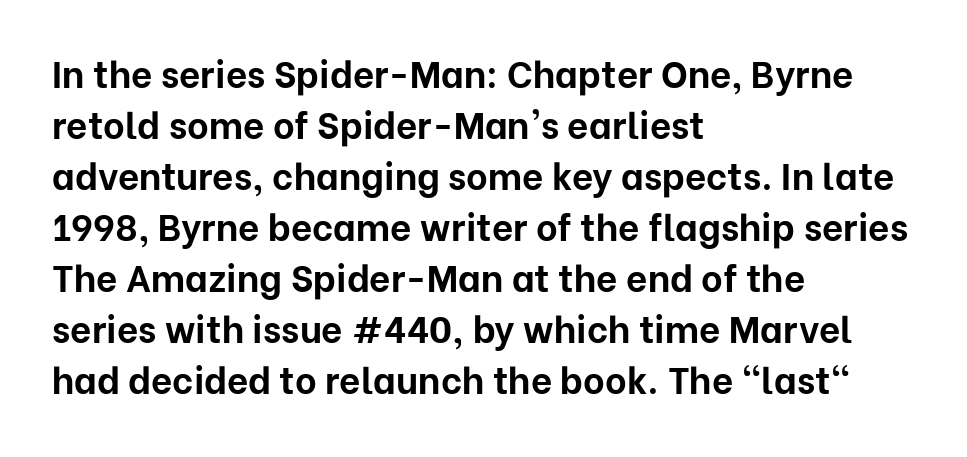
{"serif": "no", "italic": "no", "bold": "yes", "weight": "bold", "width": "normal", "stroke_contrast": "low", "x_height": "medium", "monospaced": "no", "underline": "no", "align": "left", "line_spacing": "normal", "line_spacing_ratio": 1.38, "letter_spacing": "normal", "letter_spacing_em": 0.0, "glyph_px": 37}
